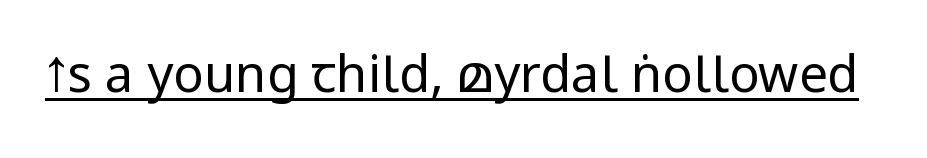
Does a line run under the words? Yes, clearly. The typography opts for an upright posture over an oblique one. No chunkiness to these letters — they're not bold. These lines keep a tight, regular rhythm from letter to letter.
